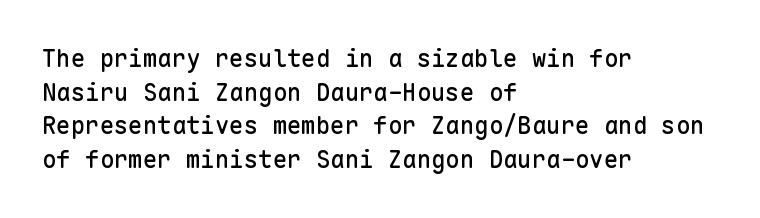
The image shows 24 px text type, upright; set left-aligned, normal line spacing (1.4x), normal letter spacing, not underlined.
